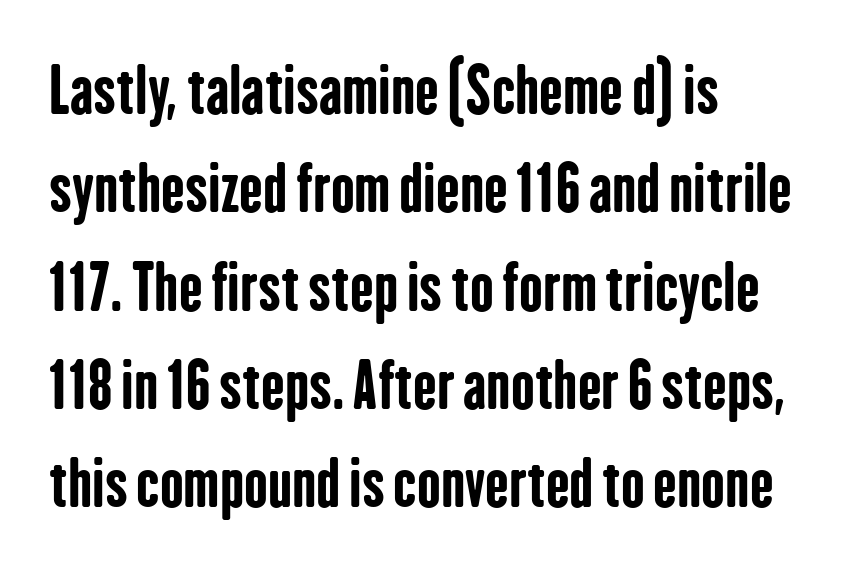
{"serif": "no", "italic": "no", "bold": "yes", "weight": "bold", "width": "condensed", "stroke_contrast": "low", "x_height": "medium", "monospaced": "no", "underline": "no", "align": "left", "line_spacing": "normal", "line_spacing_ratio": 1.56, "letter_spacing": "normal", "letter_spacing_em": 0.0, "glyph_px": 63}
